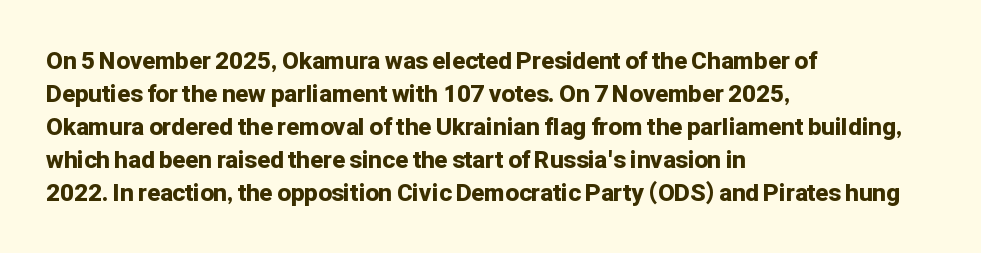
{"italic": "no", "bold": "yes", "underline": "no", "align": "left", "line_spacing": "normal", "line_spacing_ratio": 1.37, "letter_spacing": "normal", "letter_spacing_em": 0.0, "glyph_px": 24}
